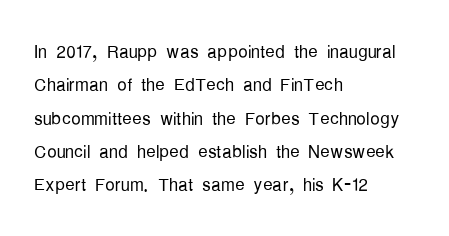
The letterforms sit at book weight or below. Posture: straight, roman, zero tilt. Tracking value appears to be zero — textbook default spacing. The passage shown stacks its lines at a standard gap. Is the block centered? No — it sits flush against the left margin. The foot of each line stays bare and open.
